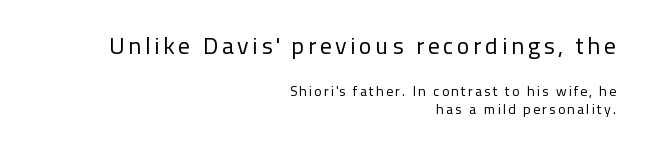
{"italic": "no", "bold": "no", "underline": "no", "align": "right", "line_spacing": "normal", "line_spacing_ratio": 1.25, "larger_block": "first", "size_ratio": 1.71, "glyph_px": 24}
